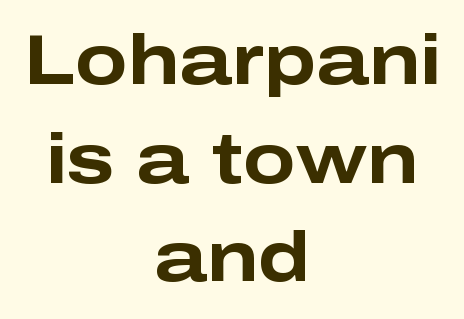
The image shows 70 px bold, wide sans-serif type, upright; set centered, normal line spacing (1.41x), normal letter spacing, not underlined; low stroke contrast and a medium x-height.
